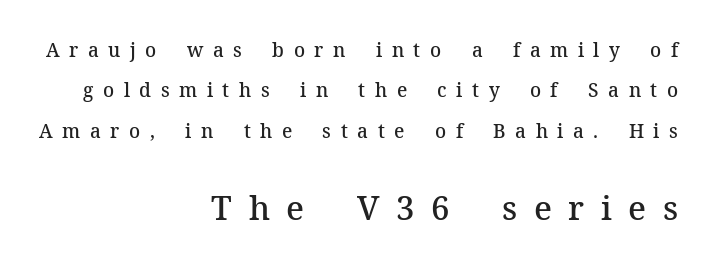
{"serif": "yes", "italic": "no", "bold": "semi", "weight": "semibold", "width": "normal", "stroke_contrast": "medium", "x_height": "medium", "monospaced": "no", "underline": "no", "align": "right", "line_spacing": "loose", "line_spacing_ratio": 2.12, "letter_spacing": "wide", "letter_spacing_em": 0.5, "larger_block": "second", "size_ratio": 1.74, "glyph_px": 33}
